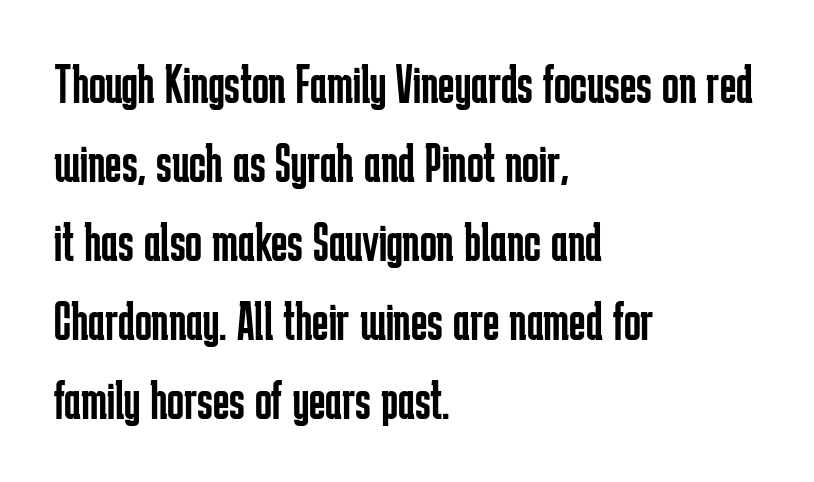
{"serif": "no", "italic": "no", "bold": "no", "weight": "regular", "width": "condensed", "stroke_contrast": "low", "x_height": "medium", "monospaced": "no", "underline": "no", "align": "left", "line_spacing": "normal", "line_spacing_ratio": 1.41, "letter_spacing": "normal", "letter_spacing_em": 0.0, "glyph_px": 56}
